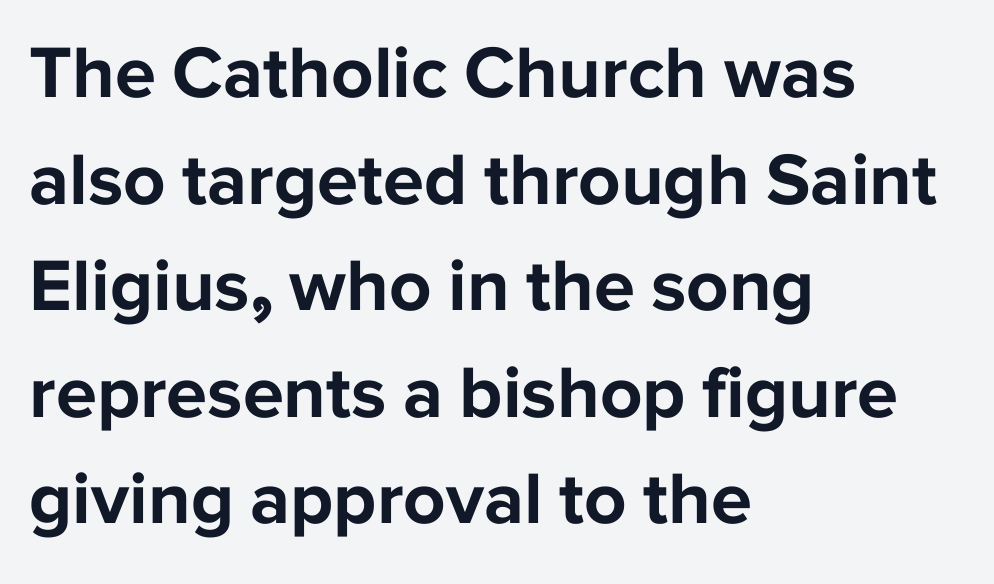
Q: Is the text bold? A: Yes.
Q: Is the text italic (slanted)? A: No, it is upright.
Q: Is the typeface a serif or a sans-serif typeface? A: Sans-serif.
Q: Is the text underlined? A: No.
Q: How is the paragraph aligned? A: Left-aligned.
Q: Is the spacing between letters normal or unusually wide? A: Normal.
Q: Is the spacing between lines tight, normal or loose? A: Normal.
Q: Width (condensed, normal, or wide)? A: Normal.
Q: Stroke contrast? A: Low.
Q: x-height? A: Medium.
Q: Monospaced? A: No.
